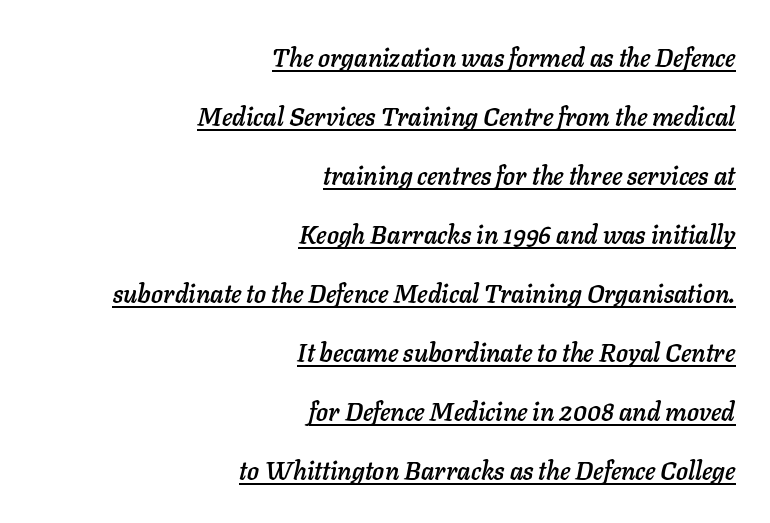
{"italic": "yes", "lean": "right", "slant_degrees": 11, "underline": "yes", "align": "right", "line_spacing": "loose", "line_spacing_ratio": 2.36, "letter_spacing": "normal", "letter_spacing_em": 0.0, "glyph_px": 25}
